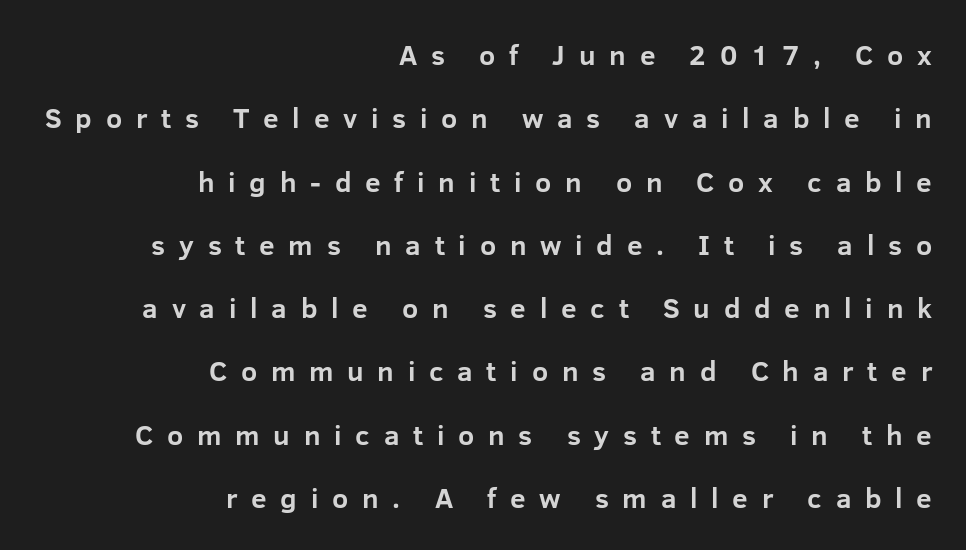
The image shows 28 px bold sans-serif type, upright; set right-aligned, loose line spacing (2.26x), unusually wide letter spacing (+0.49 em), not underlined; low stroke contrast and a medium x-height.
